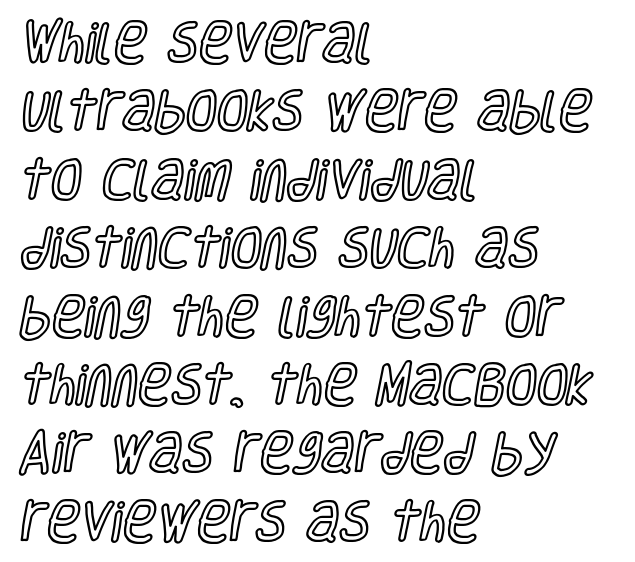
Q: Is the text italic (slanted)? A: Yes.
Q: Is the text underlined? A: No.
Q: How is the paragraph aligned? A: Left-aligned.
Q: Is the spacing between letters normal or unusually wide? A: Normal.
Q: Is the spacing between lines tight, normal or loose? A: Normal.
Q: Width (condensed, normal, or wide)? A: Condensed.
Q: x-height? A: Large.
Q: Monospaced? A: No.
